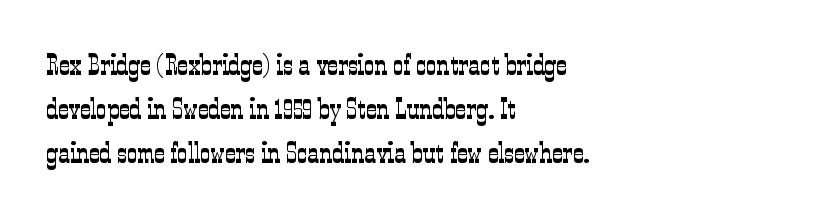
{"serif": "yes", "italic": "no", "bold": "no", "weight": "light", "width": "condensed", "stroke_contrast": "low", "x_height": "medium", "monospaced": "no", "underline": "no", "align": "left", "line_spacing": "normal", "line_spacing_ratio": 1.51, "letter_spacing": "normal", "letter_spacing_em": 0.0, "glyph_px": 29}
